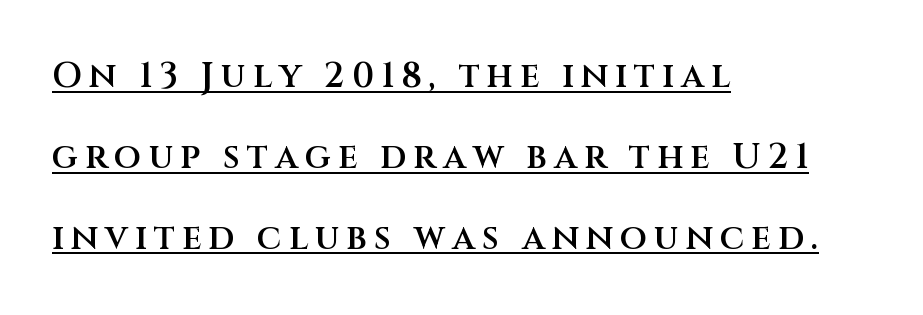
The face used here is a sans, in the tradition of grotesques and geometrics. Vertical spacing — loose. The lines are quadded left. Do the letters lean? They stand straight. The characters look somewhat weighty, a semibold short of true bold. Looks like regular typesetting: each glyph gets only the width it needs.
